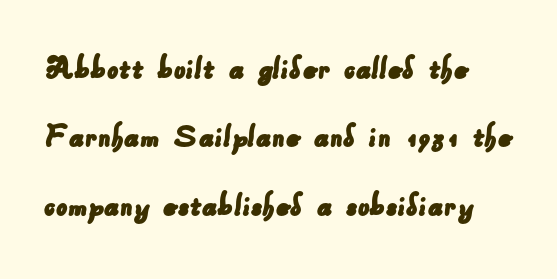
Note: no serifs on the glyphs. Quick note: interline space is abundant. Proportional: the letters do not fall into vertical columns. Students, note that the glyphs here touch the page at normal intervals.
